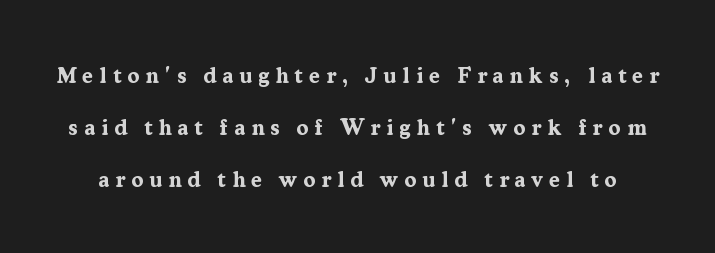
No italicization has been applied; the sample stays upright. Short note: letters widely spaced. Vertically, the passage feels expansive, rows floating well apart. Typesetter's note: full bold, strokes at maximum text heaviness. Descenders hang freely into open space.
